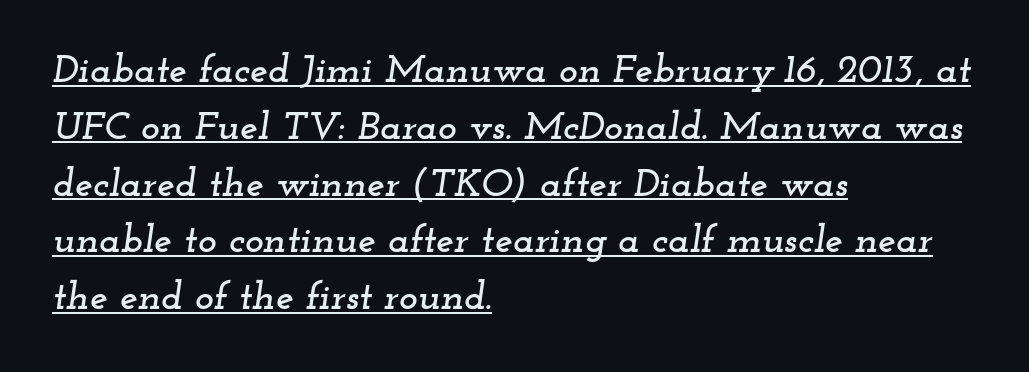
Q: Is the text italic (slanted)? A: Yes, it leans right by about 12 degrees.
Q: Is the typeface a serif or a sans-serif typeface? A: Serif.
Q: Is the text underlined? A: Yes.
Q: How is the paragraph aligned? A: Left-aligned.
Q: Is the spacing between letters normal or unusually wide? A: Normal.
Q: Is the spacing between lines tight, normal or loose? A: Normal.
Q: Width (condensed, normal, or wide)? A: Wide.
Q: Stroke contrast? A: Low.
Q: x-height? A: Small.
Q: Monospaced? A: No.
